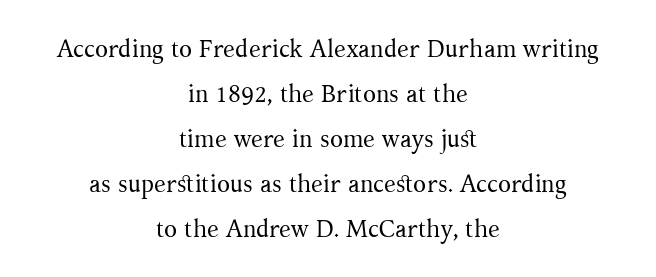
Q: Is the text bold? A: No.
Q: Is the text italic (slanted)? A: No, it is upright.
Q: Is the text underlined? A: No.
Q: How is the paragraph aligned? A: Centered.
Q: Is the spacing between letters normal or unusually wide? A: Normal.
